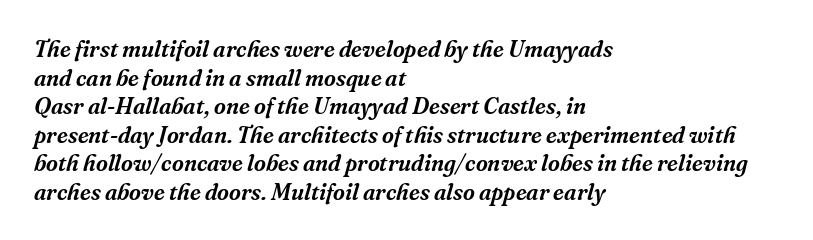
{"italic": "yes", "lean": "right", "slant_degrees": 16, "underline": "no", "align": "left", "line_spacing_ratio": 1.24, "letter_spacing": "normal", "letter_spacing_em": 0.0, "glyph_px": 23}
